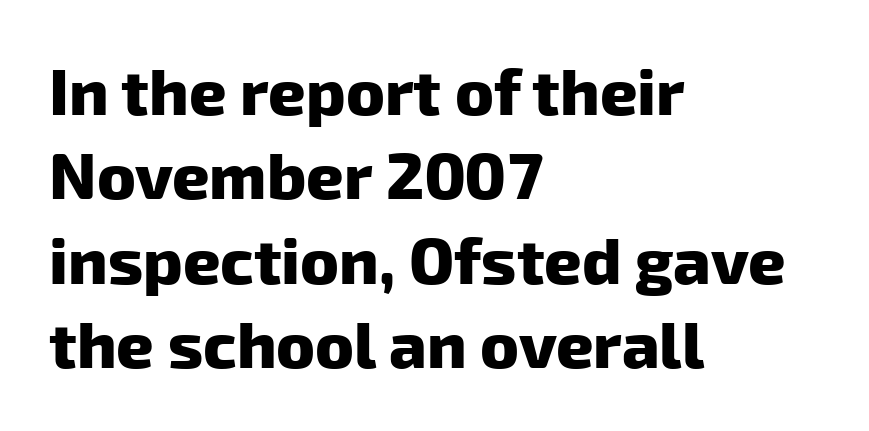
The image shows 65 px heavy sans-serif type; set left-aligned, normal line spacing (1.3x), normal letter spacing, not underlined; low stroke contrast and a medium x-height.
